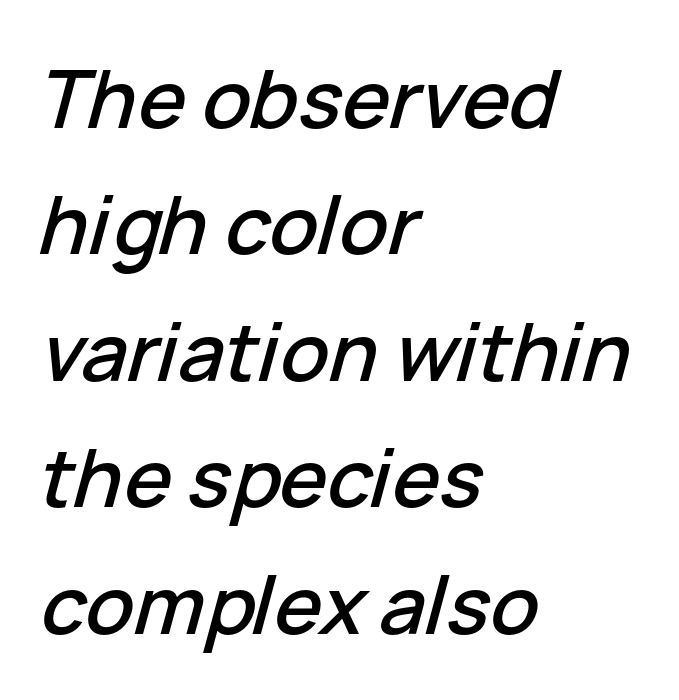
The passage is arranged the way most books set body copy — flush left. This rendering leaves character spacing at its baseline value. The gap between lines stays unmarked. Reading down the column, the eye jumps a familiar distance to each next line.
